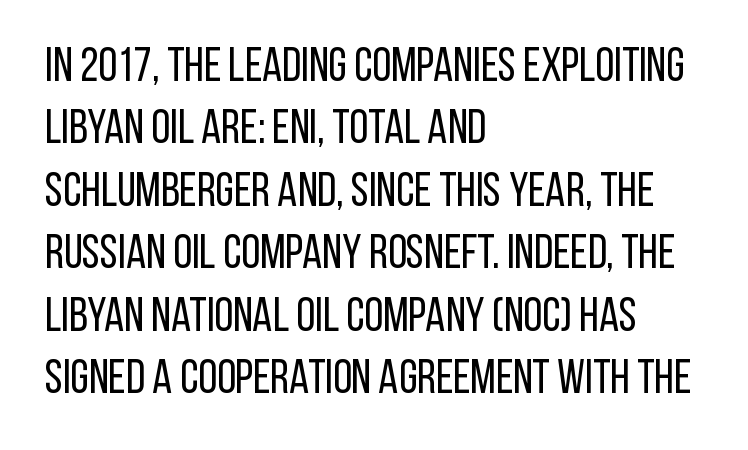
The image shows 48 px regular-weight, condensed sans-serif type, upright; set left-aligned, normal line spacing (1.3x), normal letter spacing, not underlined; low stroke contrast and a large x-height.
